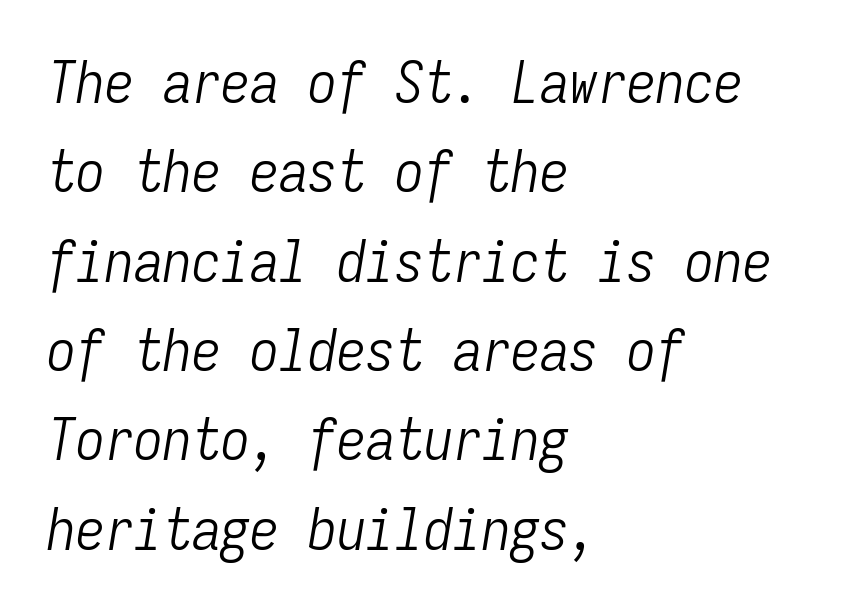
Q: Is the text bold? A: No.
Q: Is the text italic (slanted)? A: Yes, it leans right by about 9 degrees.
Q: Is the text underlined? A: No.
Q: How is the paragraph aligned? A: Left-aligned.
Q: Is the spacing between letters normal or unusually wide? A: Normal.
Q: Is the spacing between lines tight, normal or loose? A: Normal.
Q: Width (condensed, normal, or wide)? A: Condensed.
Q: Stroke contrast? A: Low.
Q: x-height? A: Medium.
Q: Monospaced? A: Yes.
